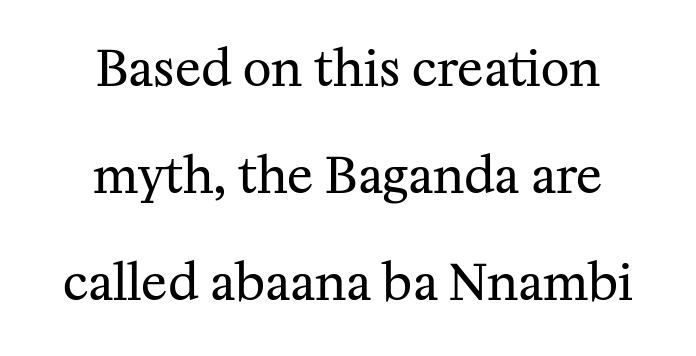
{"serif": "yes", "italic": "no", "bold": "no", "weight": "regular", "width": "normal", "stroke_contrast": "medium", "x_height": "medium", "monospaced": "no", "underline": "no", "align": "center", "line_spacing": "loose", "line_spacing_ratio": 2.18, "letter_spacing": "normal", "letter_spacing_em": 0.0, "glyph_px": 49}
